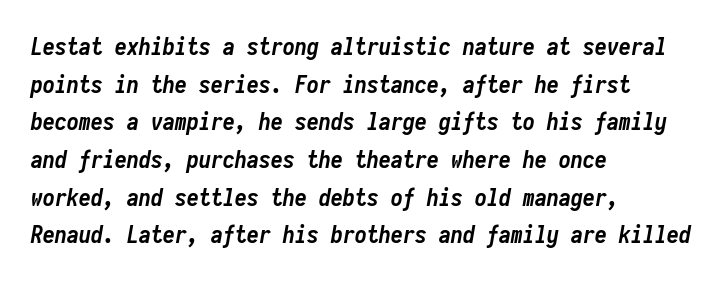
Q: Is the text bold? A: Yes.
Q: Is the text italic (slanted)? A: Yes, it leans right by about 10 degrees.
Q: Is the text underlined? A: No.
Q: How is the paragraph aligned? A: Left-aligned.
Q: Is the spacing between letters normal or unusually wide? A: Normal.
Q: Is the spacing between lines tight, normal or loose? A: Normal.
